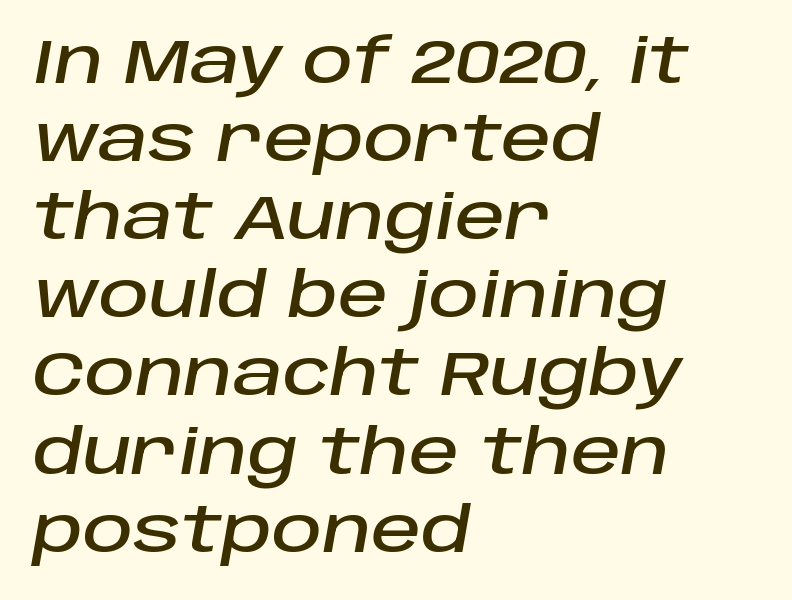
{"italic": "yes", "lean": "right", "slant_degrees": 10, "width": "normal", "stroke_contrast": "low", "x_height": "large", "monospaced": "no", "underline": "no", "align": "left", "line_spacing": "normal", "line_spacing_ratio": 1.26, "letter_spacing": "normal", "letter_spacing_em": 0.0, "glyph_px": 62}
